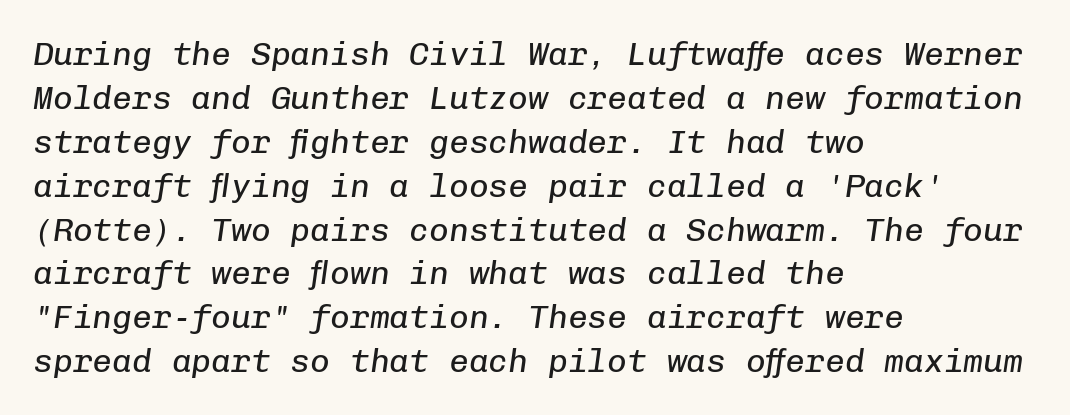
{"italic": "yes", "lean": "right", "slant_degrees": 8, "bold": "no", "weight": "regular", "width": "normal", "stroke_contrast": "low", "x_height": "medium", "monospaced": "yes", "underline": "no", "align": "left", "line_spacing": "normal", "line_spacing_ratio": 1.33, "letter_spacing": "normal", "letter_spacing_em": 0.0, "glyph_px": 33}
